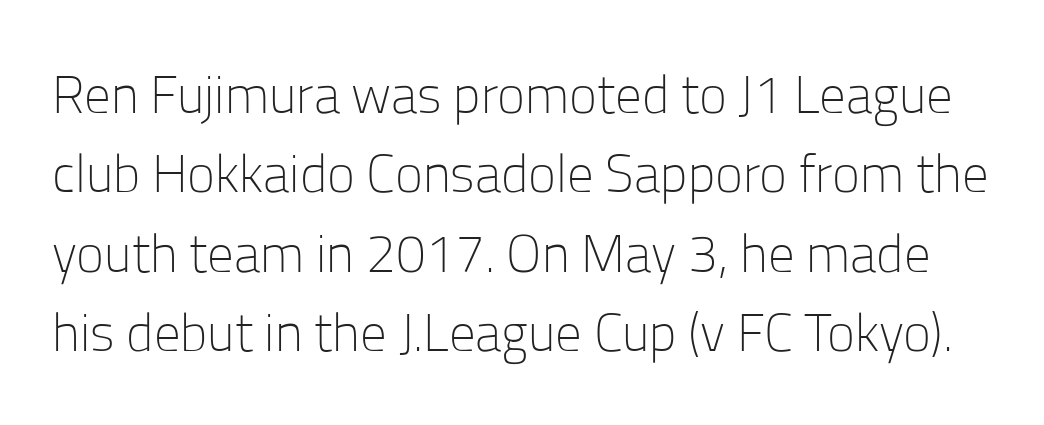
How would I describe the line gaps? Plain and ordinary. The font is comparable to plain body text, perhaps lighter. Default kerning and tracking; the words read as compact shapes. Does the type have serifs? No, each stem ends abruptly. The foot of each line stays bare and open. This is the regular roman posture of the typeface.
